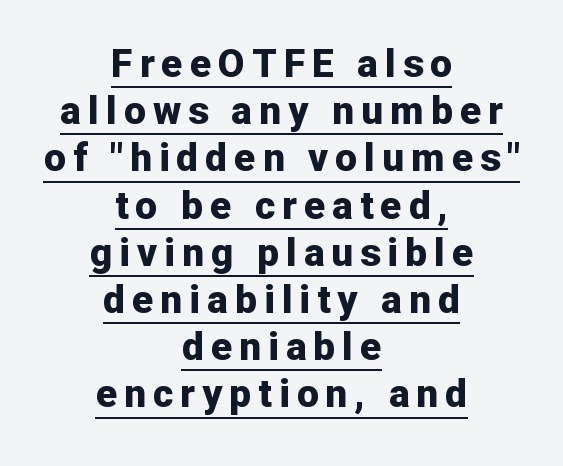
The image shows 39 px bold sans-serif type, upright; set centered, line spacing 1.21x, underlined; low stroke contrast and a medium x-height.
